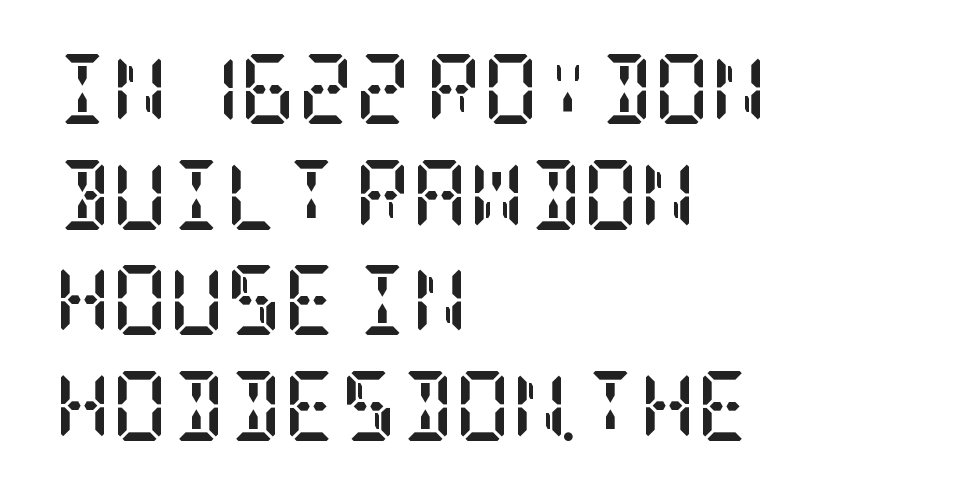
The image shows 70 px semibold, condensed serif type, upright; set left-aligned, normal line spacing (1.51x), normal letter spacing, not underlined; low stroke contrast and a large x-height.
